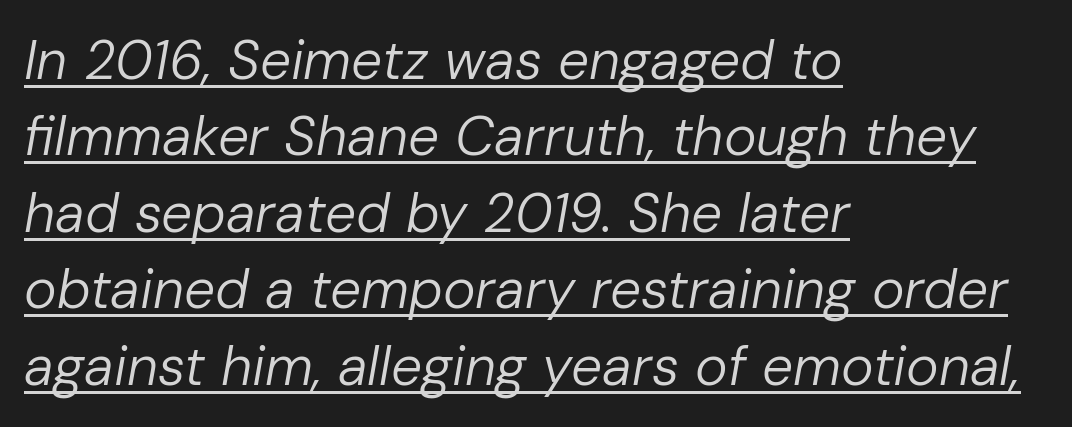
When letters slant like this, we call the style italic. Summary of vertical rhythm: regular, with standard interline spacing. A light-to-regular cut is what we see here. One-word summary of the alignment: left.
